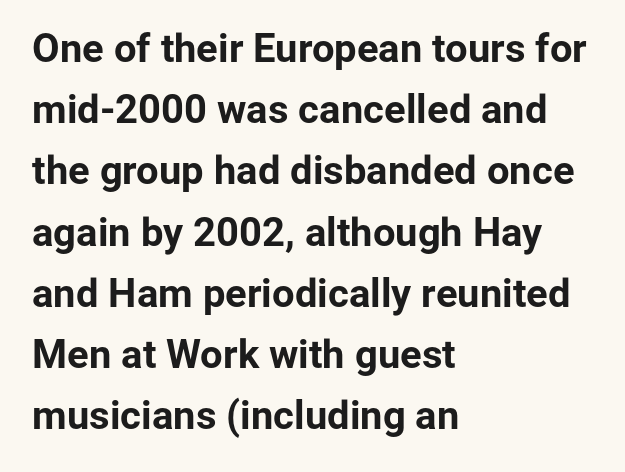
{"serif": "no", "italic": "no", "bold": "yes", "weight": "bold", "width": "normal", "stroke_contrast": "low", "x_height": "medium", "monospaced": "no", "underline": "no", "align": "left", "line_spacing": "normal", "line_spacing_ratio": 1.53, "letter_spacing": "normal", "letter_spacing_em": 0.0, "glyph_px": 40}
